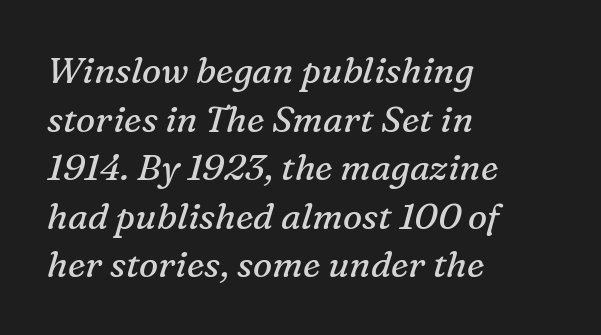
{"serif": "yes", "italic": "yes", "lean": "right", "slant_degrees": 16, "bold": "no", "weight": "regular", "width": "normal", "stroke_contrast": "medium", "x_height": "medium", "monospaced": "no", "underline": "no", "align": "left", "line_spacing": "normal", "line_spacing_ratio": 1.35, "letter_spacing": "normal", "letter_spacing_em": 0.0, "glyph_px": 36}
